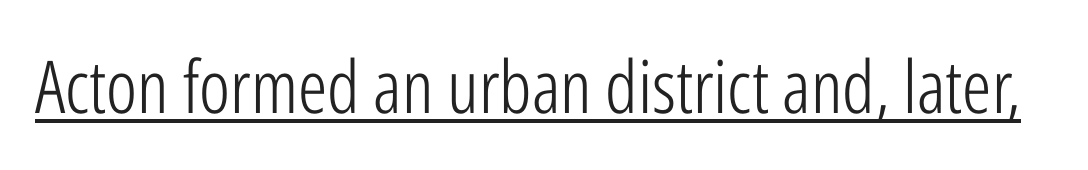
These lines were composed using upright roman letters. Weight: not bold — regular or lighter. Font category for this specimen: sans-serif. The lettering is marked with a stroke running underneath it. Note the varied advance widths — an 'i' is clearly narrower than an 'm'. The passage shown has conventional tracking throughout.
